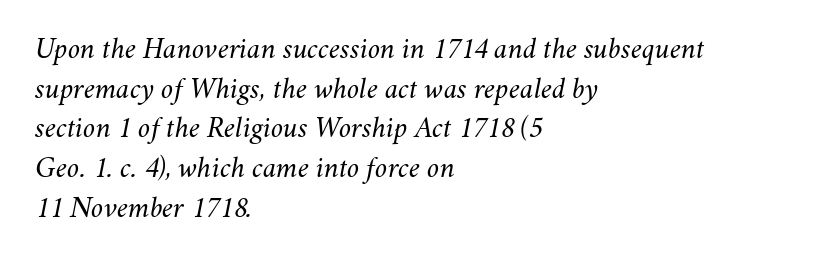
{"italic": "yes", "lean": "right", "slant_degrees": 11, "bold": "no", "weight": "light", "width": "normal", "stroke_contrast": "medium", "x_height": "small", "monospaced": "no", "underline": "no", "align": "left", "line_spacing": "normal", "line_spacing_ratio": 1.28, "letter_spacing": "normal", "letter_spacing_em": 0.0, "glyph_px": 31}
